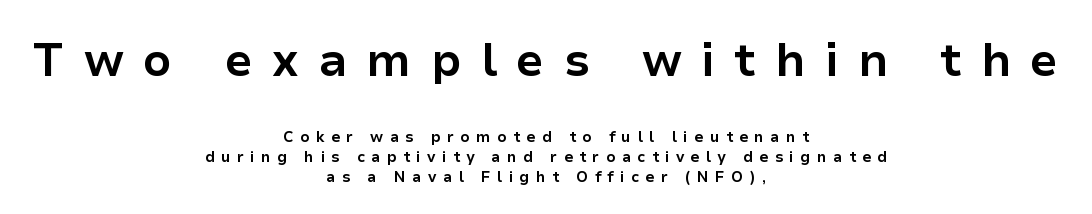
{"serif": "no", "italic": "no", "bold": "yes", "weight": "bold", "width": "normal", "stroke_contrast": "low", "x_height": "medium", "monospaced": "no", "underline": "no", "align": "center", "line_spacing": "normal", "line_spacing_ratio": 1.35, "letter_spacing": "wide", "letter_spacing_em": 0.42, "larger_block": "first", "size_ratio": 3.07, "glyph_px": 46}
